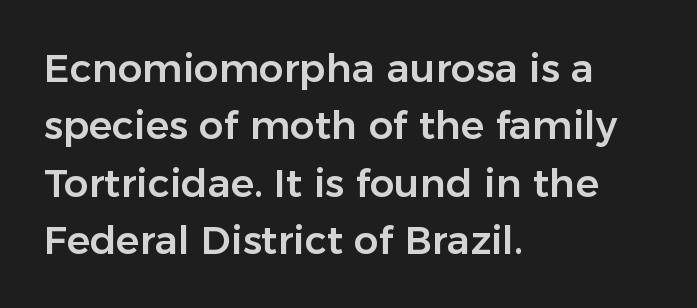
Unlike a traditional serif, this face leaves its strokes unadorned. Does the lettering tilt? It doesn't — this is upright. Is the block centered? No — it sits flush against the left margin. The foot of each line stays bare and open. Reading down the column, the eye jumps a familiar distance to each next line. Tracking value appears to be zero — textbook default spacing.
